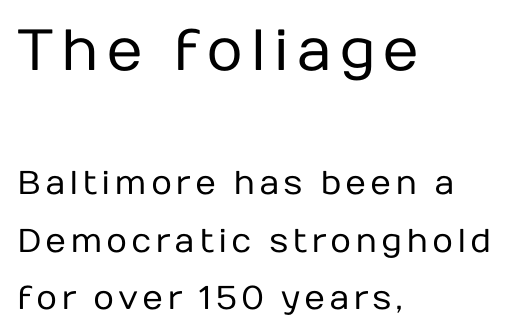
The image shows 58 px regular-weight sans-serif type, upright; set left-aligned, line spacing 1.74x, not underlined; the first (top) block is 1.76x larger; low stroke contrast and a medium x-height.
